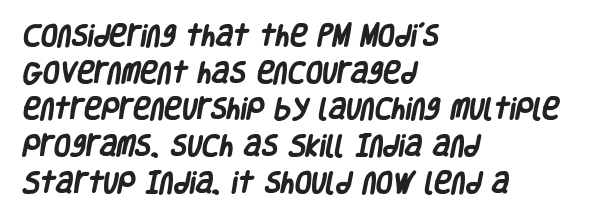
The image shows 24 px bold type; set left-aligned, normal line spacing (1.53x), normal letter spacing, not underlined.
